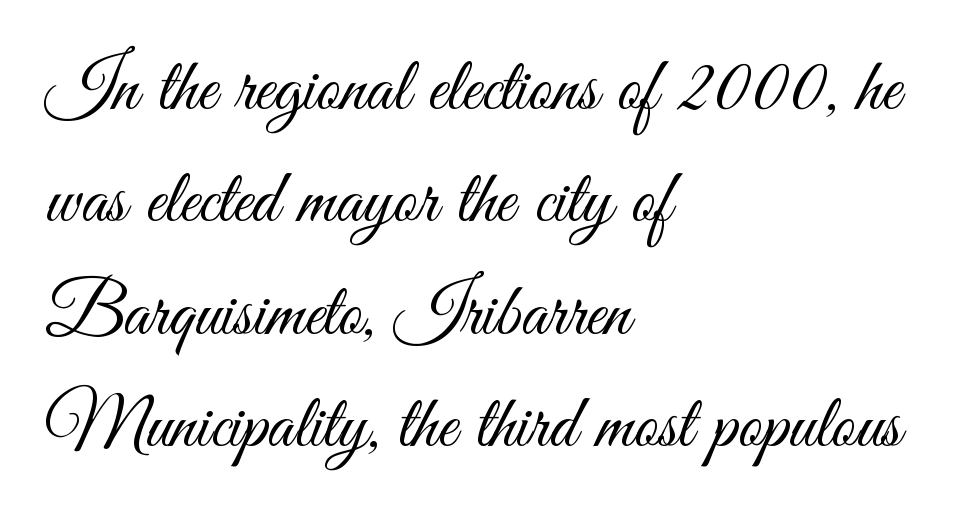
Each line starts at the same left margin while the right side varies. The type is set solid horizontally, with unmodified tracking. Leading matches the norm, producing a regular column. No feet cap the strokes, marking this as sans-serif type. Just letters on the line, the space beneath them empty.
